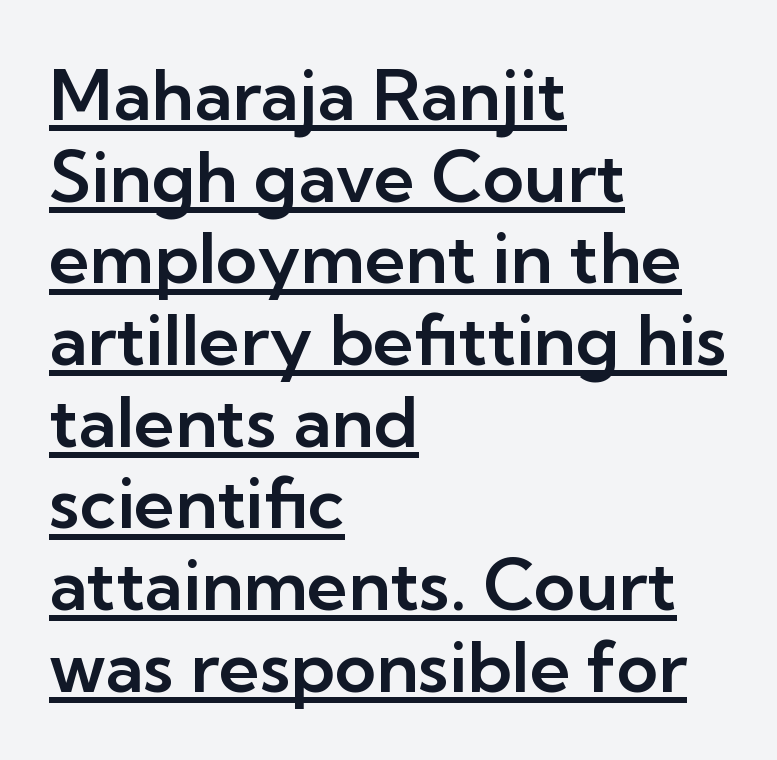
Beneath each row of characters lies a ruled line. Classification — sans serif. Characters remain perfectly vertical along every line. Each line starts at the same left margin while the right side varies. Tracking value appears to be zero — textbook default spacing. Character widths vary here, with narrow letters taking less room than wide ones.
